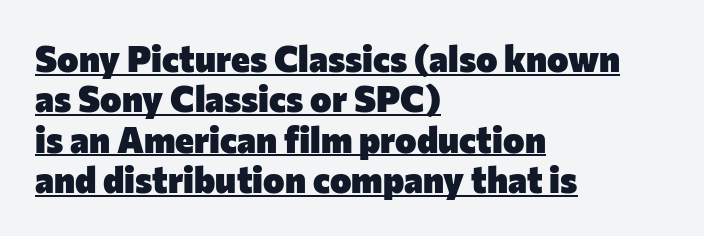
The image shows 36 px heavy sans-serif type, upright; set left-aligned, tight line spacing (1.12x), normal letter spacing, underlined; low stroke contrast and a medium x-height.
